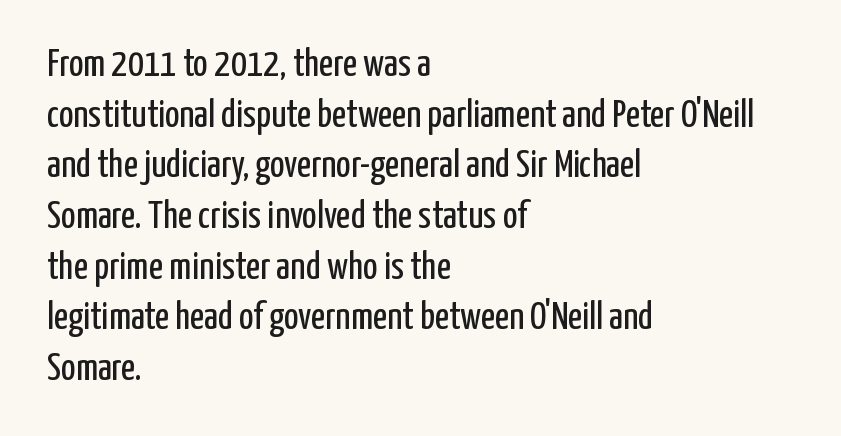
{"serif": "no", "italic": "no", "bold": "no", "weight": "regular", "width": "condensed", "stroke_contrast": "low", "x_height": "medium", "monospaced": "no", "underline": "no", "align": "left", "line_spacing": "normal", "line_spacing_ratio": 1.3, "letter_spacing": "normal", "letter_spacing_em": 0.0, "glyph_px": 39}
